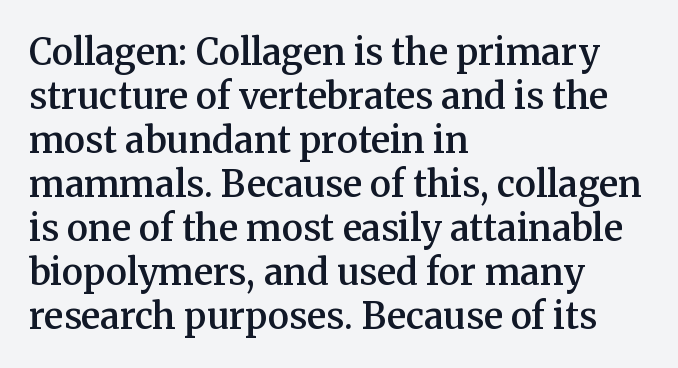
{"serif": "yes", "italic": "no", "bold": "semi", "weight": "semibold", "width": "normal", "stroke_contrast": "medium", "x_height": "medium", "monospaced": "no", "underline": "no", "align": "left", "line_spacing_ratio": 1.22, "letter_spacing": "normal", "letter_spacing_em": 0.0, "glyph_px": 36}
